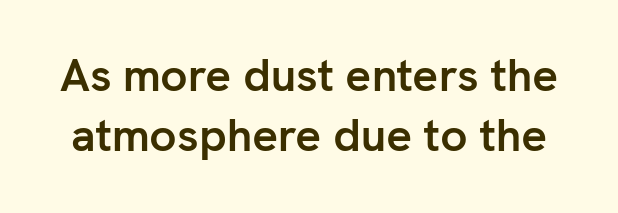
The image shows 45 px semibold sans-serif type, upright; set normal line spacing (1.34x), normal letter spacing, not underlined; low stroke contrast and a medium x-height.
